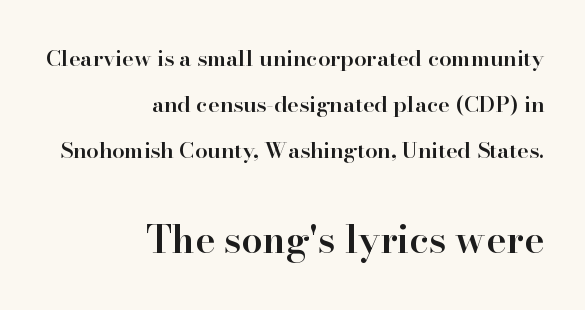
{"serif": "yes", "italic": "no", "bold": "semi", "weight": "semibold", "width": "normal", "stroke_contrast": "high", "x_height": "small", "monospaced": "no", "underline": "no", "align": "right", "line_spacing": "loose", "line_spacing_ratio": 2.1, "letter_spacing": "normal", "letter_spacing_em": 0.0, "larger_block": "second", "size_ratio": 1.73, "glyph_px": 38}
